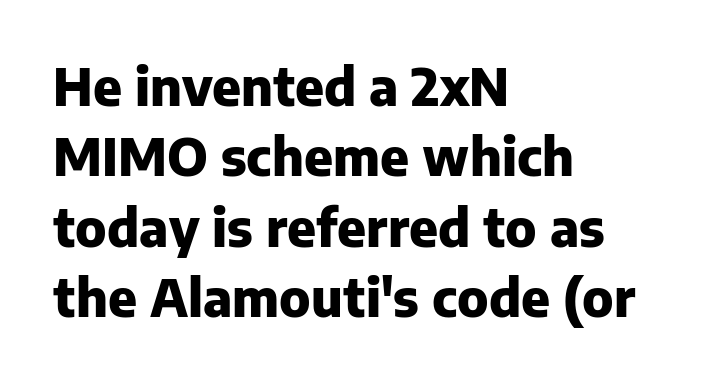
The image shows 51 px heavy sans-serif type, upright; set left-aligned, normal line spacing (1.38x), normal letter spacing, not underlined; low stroke contrast and a medium x-height.
